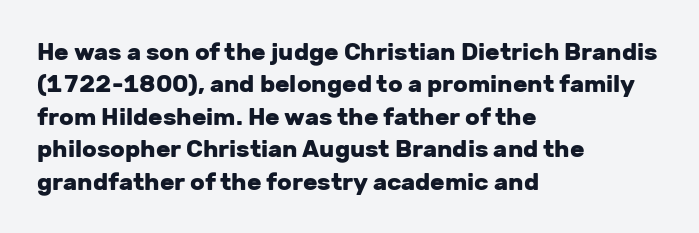
Q: Is the text bold? A: Yes.
Q: Is the text italic (slanted)? A: No, it is upright.
Q: Is the text underlined? A: No.
Q: How is the paragraph aligned? A: Left-aligned.
Q: Is the spacing between letters normal or unusually wide? A: Normal.
Q: Is the spacing between lines tight, normal or loose? A: Normal.
